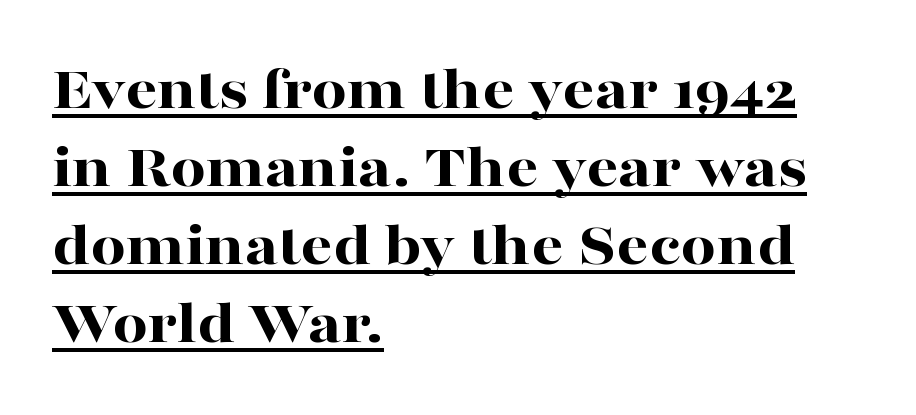
Q: Is the text bold? A: Yes.
Q: Is the text italic (slanted)? A: No, it is upright.
Q: Is the typeface a serif or a sans-serif typeface? A: Serif.
Q: Is the text underlined? A: Yes.
Q: How is the paragraph aligned? A: Left-aligned.
Q: Is the spacing between letters normal or unusually wide? A: Normal.
Q: Width (condensed, normal, or wide)? A: Wide.
Q: Stroke contrast? A: High.
Q: x-height? A: Medium.
Q: Monospaced? A: No.
